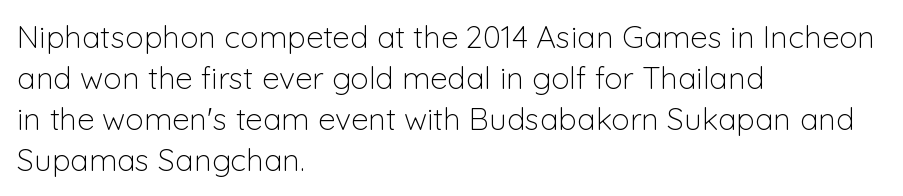
Q: Is the text bold? A: No.
Q: Is the text italic (slanted)? A: No, it is upright.
Q: Is the typeface a serif or a sans-serif typeface? A: Sans-serif.
Q: Is the text underlined? A: No.
Q: How is the paragraph aligned? A: Left-aligned.
Q: Is the spacing between letters normal or unusually wide? A: Normal.
Q: Is the spacing between lines tight, normal or loose? A: Normal.
Q: Width (condensed, normal, or wide)? A: Normal.
Q: Stroke contrast? A: Low.
Q: x-height? A: Medium.
Q: Monospaced? A: No.
